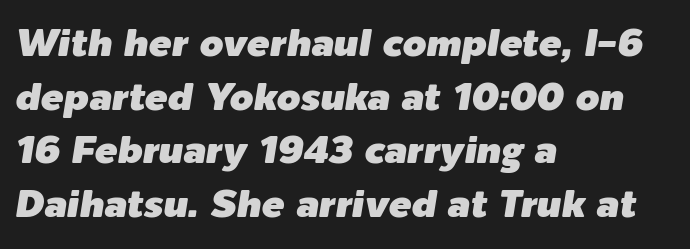
Q: Is the text italic (slanted)? A: Yes, it leans right by about 9 degrees.
Q: Is the text underlined? A: No.
Q: How is the paragraph aligned? A: Left-aligned.
Q: Is the spacing between letters normal or unusually wide? A: Normal.
Q: Is the spacing between lines tight, normal or loose? A: Normal.
Q: Width (condensed, normal, or wide)? A: Normal.
Q: Stroke contrast? A: Low.
Q: x-height? A: Medium.
Q: Monospaced? A: No.
